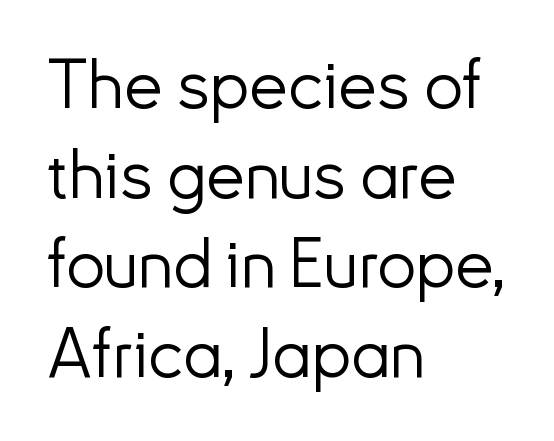
{"serif": "no", "italic": "no", "bold": "no", "weight": "light", "width": "normal", "stroke_contrast": "low", "x_height": "small", "monospaced": "no", "underline": "no", "align": "left", "line_spacing": "normal", "line_spacing_ratio": 1.3, "letter_spacing": "normal", "letter_spacing_em": 0.0, "glyph_px": 69}
